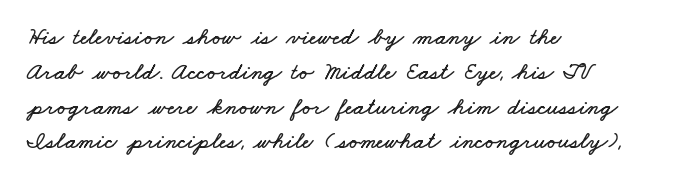
Line starts are locked; line ends wander. Does the leading feel generous? No, just average. Only glyphs here, with clear space below each row. This rendering leaves character spacing at its baseline value.
